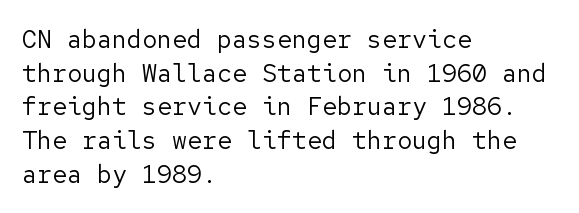
The image shows 25 px text type, upright; set left-aligned, normal line spacing (1.35x), normal letter spacing, not underlined.
